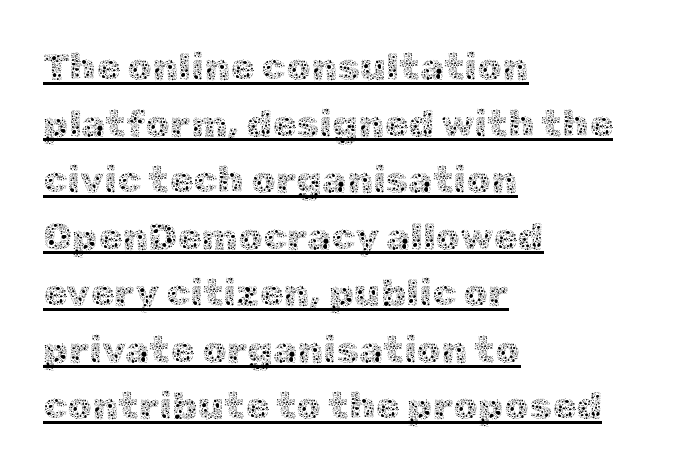
The axis of the letterforms is exactly vertical. Regular leading. The paragraph shown leans on its left margin. Notice how a bar underscores the lettering throughout. The letters advance in unequal steps, a hallmark of proportional type. No chunkiness to these letters — they're not bold.
